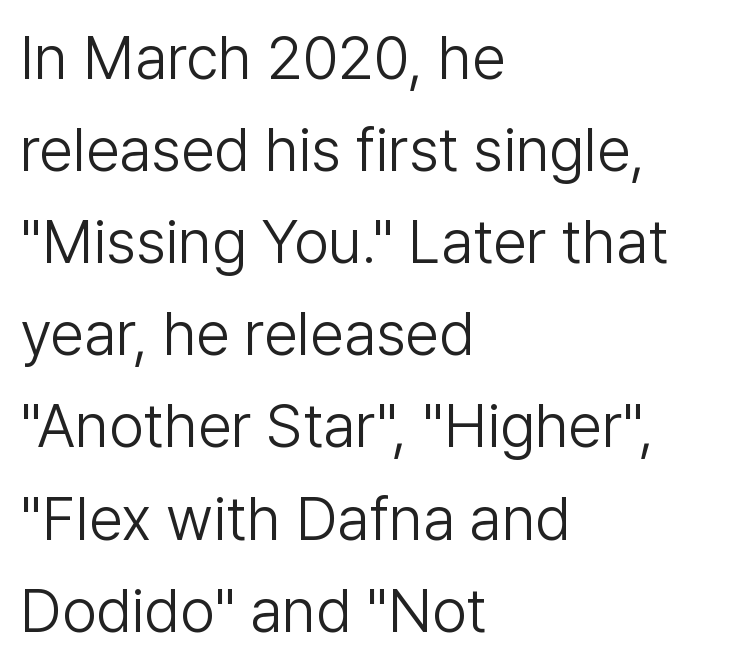
The rows are spaced the way most documents space them. The type sits square on the baseline with zero lean. Honestly, the letter spacing is just normal — you wouldn't notice it. The paragraph has a hard left edge and a soft right edge.
